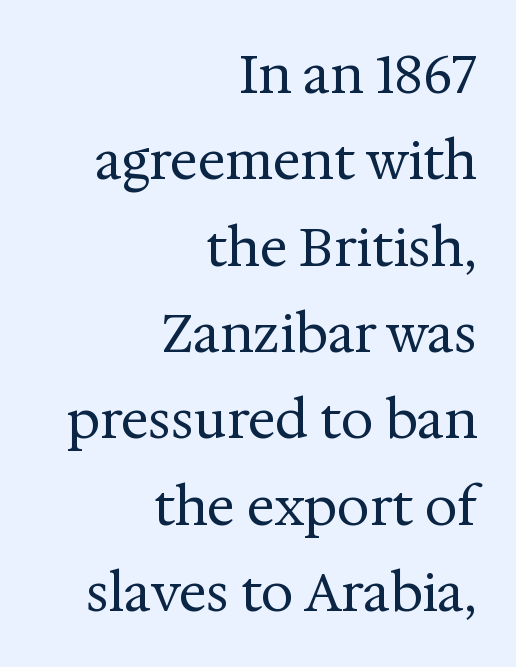
{"serif": "yes", "italic": "no", "bold": "no", "weight": "regular", "width": "normal", "stroke_contrast": "medium", "x_height": "medium", "monospaced": "no", "underline": "no", "align": "right", "line_spacing": "normal", "line_spacing_ratio": 1.66, "letter_spacing": "normal", "letter_spacing_em": 0.0, "glyph_px": 52}
